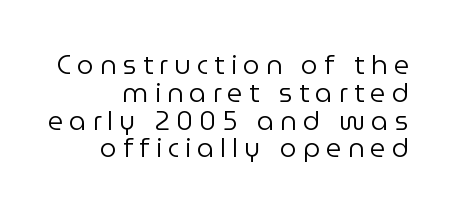
The image shows 27 px text type, upright; set right-aligned, tight line spacing (1.03x), unusually wide letter spacing (+0.22 em), not underlined.
